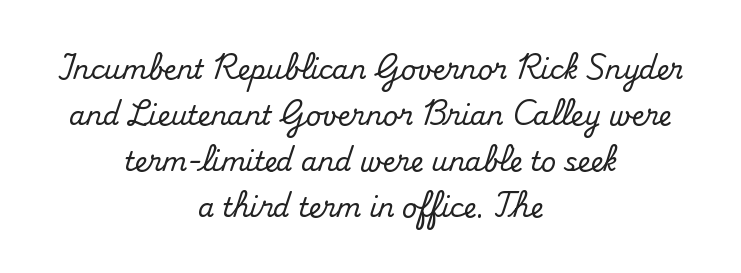
The image shows 26 px text type; set centered, line spacing 1.77x, normal letter spacing, not underlined.
